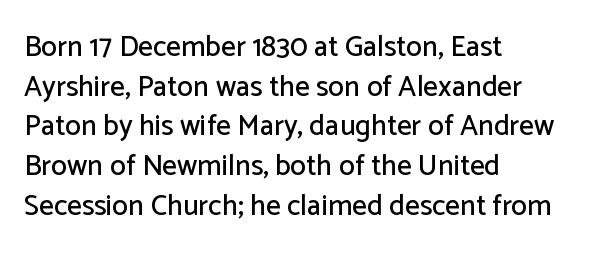
{"serif": "no", "italic": "no", "width": "normal", "stroke_contrast": "low", "x_height": "medium", "monospaced": "no", "underline": "no", "align": "left", "line_spacing": "normal", "line_spacing_ratio": 1.37, "letter_spacing": "normal", "letter_spacing_em": 0.0, "glyph_px": 29}
